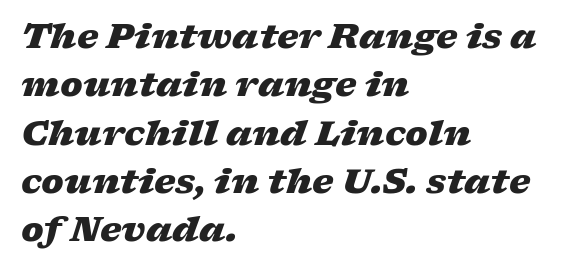
Q: Is the text bold? A: Yes.
Q: Is the text italic (slanted)? A: Yes, it leans right by about 17 degrees.
Q: Is the text underlined? A: No.
Q: How is the paragraph aligned? A: Left-aligned.
Q: Is the spacing between letters normal or unusually wide? A: Normal.
Q: Is the spacing between lines tight, normal or loose? A: Normal.
Q: Width (condensed, normal, or wide)? A: Wide.
Q: Stroke contrast? A: Low.
Q: x-height? A: Medium.
Q: Monospaced? A: No.
